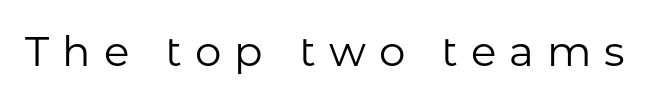
Q: Is the text bold? A: No.
Q: Is the text italic (slanted)? A: No, it is upright.
Q: Is the typeface a serif or a sans-serif typeface? A: Sans-serif.
Q: Is the text underlined? A: No.
Q: Is the spacing between letters normal or unusually wide? A: Unusually wide.
Q: Width (condensed, normal, or wide)? A: Normal.
Q: Stroke contrast? A: Low.
Q: x-height? A: Medium.
Q: Monospaced? A: No.
